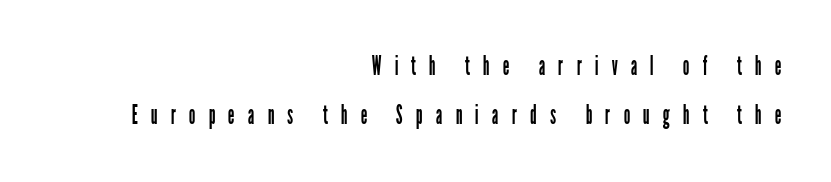
The zone under the glyphs is completely vacant. Horizontally, the lines are justified to the trailing edge only. Leading: increased. Designer's note — italics off, roman on. Look at the tracking — it's clearly loosened, letters drifting apart.
